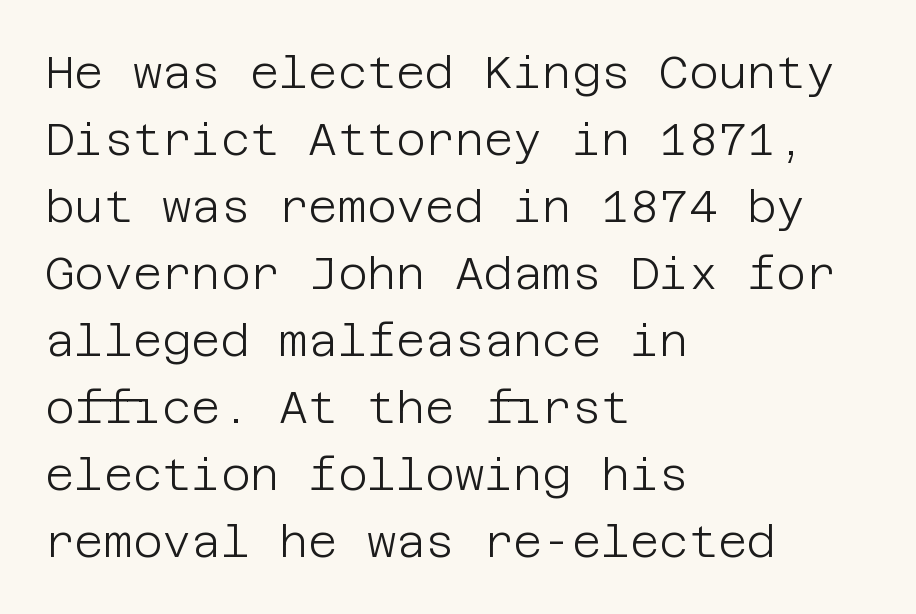
The image shows 45 px light sans-serif type, upright; set left-aligned, normal line spacing (1.49x), normal letter spacing, not underlined; low stroke contrast and a large x-height.
